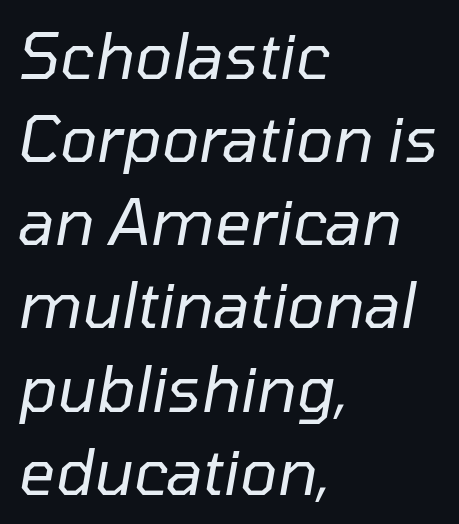
The image shows 63 px regular-weight type, italic (leaning right); set left-aligned, normal line spacing (1.32x), normal letter spacing, not underlined; low stroke contrast and a medium x-height.
